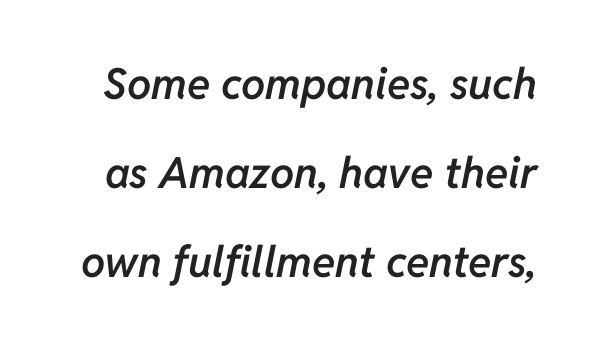
The image shows 43 px semibold type, italic (leaning right); set loose line spacing (2.07x), normal letter spacing, not underlined; low stroke contrast and a medium x-height.
